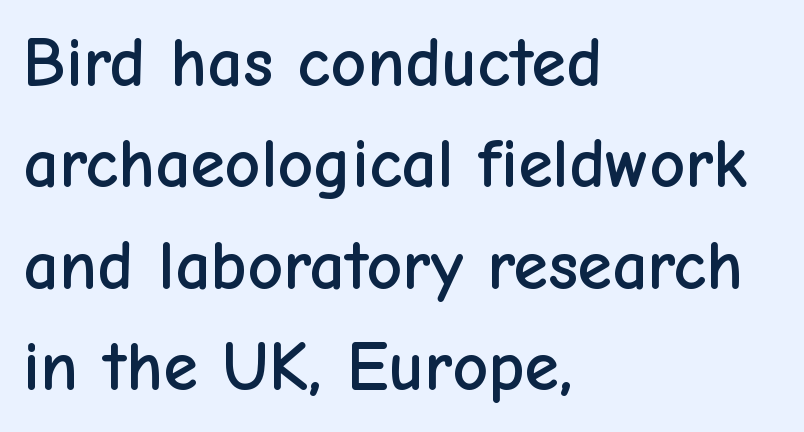
The image shows 70 px sans-serif type, upright; set left-aligned, normal line spacing (1.45x), normal letter spacing, not underlined; low stroke contrast and a medium x-height.
